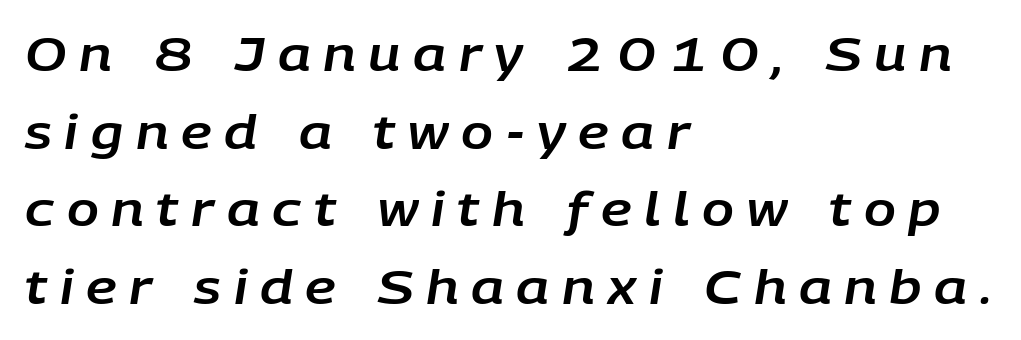
{"italic": "yes", "lean": "right", "slant_degrees": 9, "width": "normal", "stroke_contrast": "low", "x_height": "large", "monospaced": "no", "underline": "no", "align": "left", "line_spacing": "normal", "line_spacing_ratio": 1.65, "letter_spacing": "wide", "letter_spacing_em": 0.27, "glyph_px": 47}
